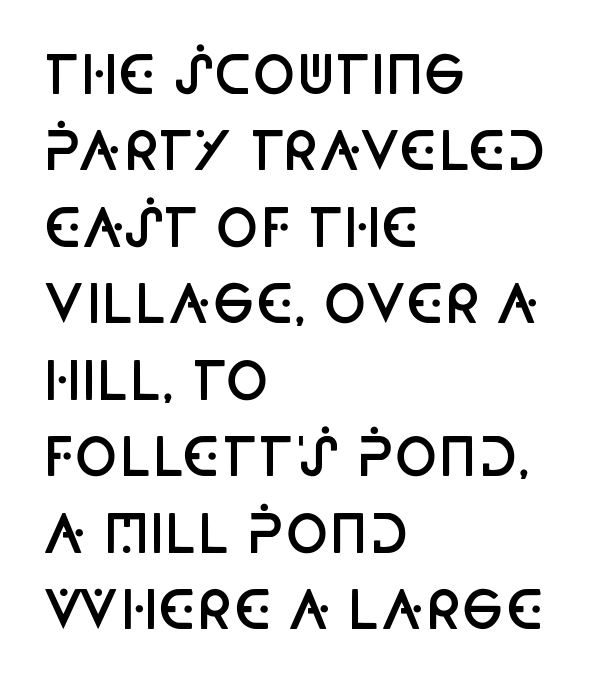
{"serif": "no", "italic": "no", "bold": "semi", "weight": "semibold", "width": "condensed", "stroke_contrast": "low", "x_height": "large", "monospaced": "no", "underline": "no", "align": "left", "line_spacing": "normal", "line_spacing_ratio": 1.47, "letter_spacing": "normal", "letter_spacing_em": 0.0, "glyph_px": 52}
